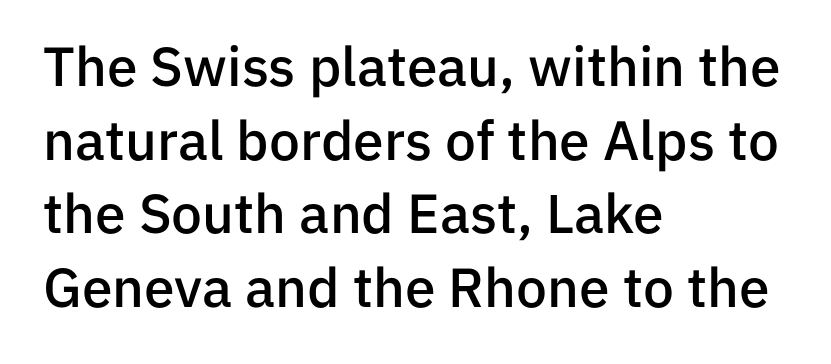
Q: Is the text bold? A: Semi-bold.
Q: Is the text italic (slanted)? A: No, it is upright.
Q: Is the typeface a serif or a sans-serif typeface? A: Sans-serif.
Q: Is the text underlined? A: No.
Q: How is the paragraph aligned? A: Left-aligned.
Q: Is the spacing between letters normal or unusually wide? A: Normal.
Q: Is the spacing between lines tight, normal or loose? A: Normal.
Q: Width (condensed, normal, or wide)? A: Normal.
Q: Stroke contrast? A: Low.
Q: x-height? A: Medium.
Q: Monospaced? A: No.
